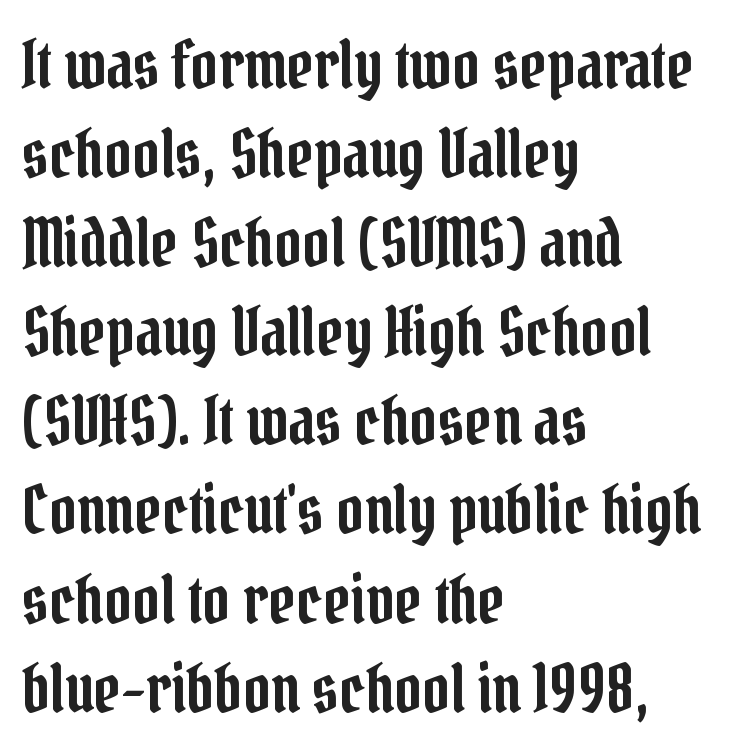
You could call the tracking neutral — neither tight nor loose. This sample uses a serif face. Posture: vertical. Each new line begins a customary step beneath the previous one.
